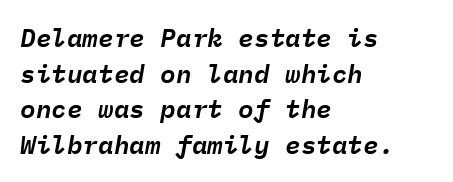
Q: Is the text italic (slanted)? A: Yes, it leans right by about 9 degrees.
Q: Is the text underlined? A: No.
Q: How is the paragraph aligned? A: Left-aligned.
Q: Is the spacing between letters normal or unusually wide? A: Normal.
Q: Is the spacing between lines tight, normal or loose? A: Normal.
